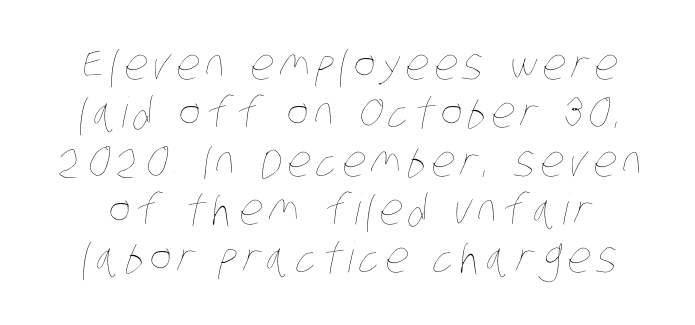
{"bold": "no", "weight": "thin", "width": "condensed", "stroke_contrast": "low", "x_height": "large", "monospaced": "no", "underline": "no", "line_spacing": "tight", "line_spacing_ratio": 1.15, "glyph_px": 42}
